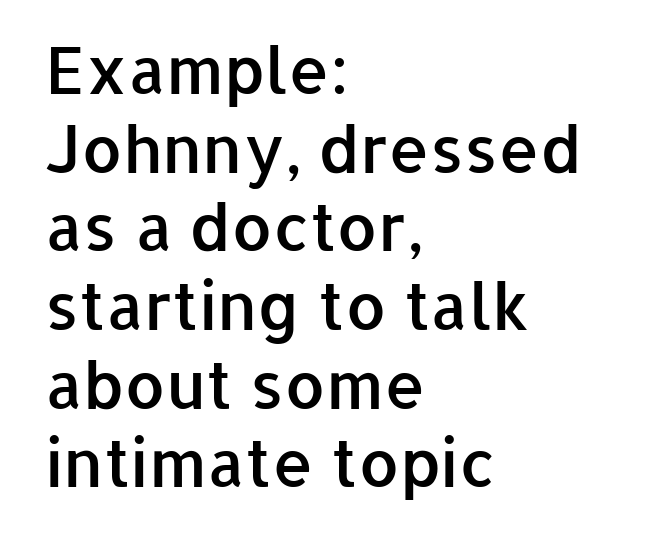
Q: Is the text bold? A: Semi-bold.
Q: Is the text italic (slanted)? A: No, it is upright.
Q: Is the typeface a serif or a sans-serif typeface? A: Sans-serif.
Q: Is the text underlined? A: No.
Q: How is the paragraph aligned? A: Left-aligned.
Q: Is the spacing between letters normal or unusually wide? A: Normal.
Q: Width (condensed, normal, or wide)? A: Normal.
Q: Stroke contrast? A: Low.
Q: x-height? A: Medium.
Q: Monospaced? A: No.
